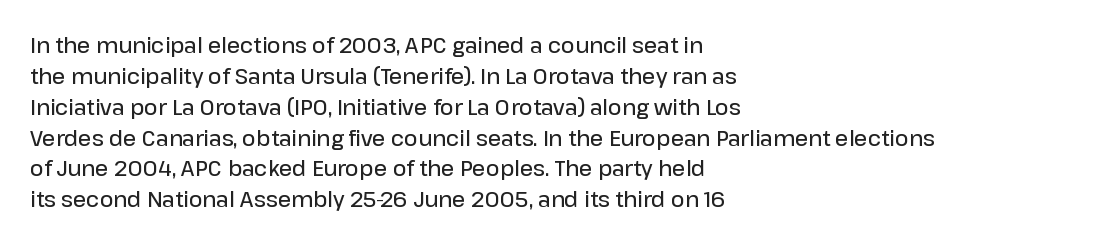
Q: Is the text bold? A: Semi-bold.
Q: Is the text italic (slanted)? A: No, it is upright.
Q: Is the text underlined? A: No.
Q: How is the paragraph aligned? A: Left-aligned.
Q: Is the spacing between letters normal or unusually wide? A: Normal.
Q: Is the spacing between lines tight, normal or loose? A: Normal.
